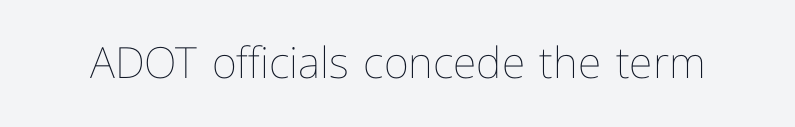
The image shows 43 px thin type, upright; set normal letter spacing, not underlined; low stroke contrast and a medium x-height.
